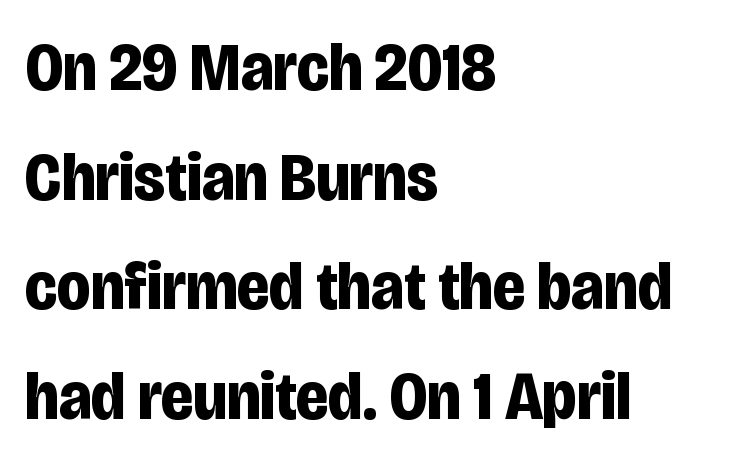
{"serif": "no", "italic": "no", "bold": "yes", "weight": "bold", "width": "condensed", "stroke_contrast": "low", "x_height": "large", "monospaced": "no", "underline": "no", "align": "left", "line_spacing": "normal", "line_spacing_ratio": 1.59, "letter_spacing": "normal", "letter_spacing_em": 0.0, "glyph_px": 69}
